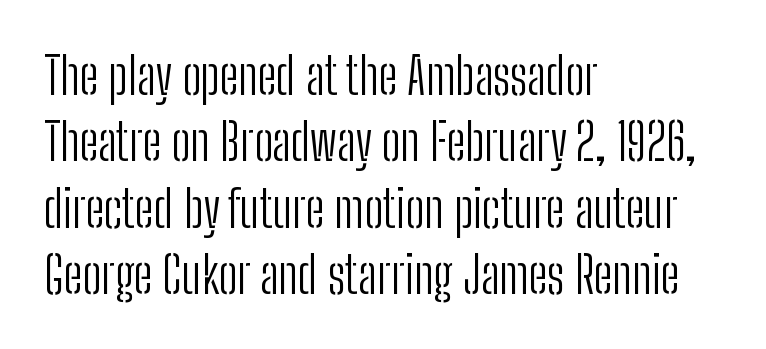
{"serif": "no", "italic": "no", "bold": "no", "weight": "light", "width": "condensed", "stroke_contrast": "low", "x_height": "medium", "monospaced": "no", "underline": "no", "align": "left", "line_spacing": "normal", "line_spacing_ratio": 1.3, "letter_spacing": "normal", "letter_spacing_em": 0.0, "glyph_px": 51}
